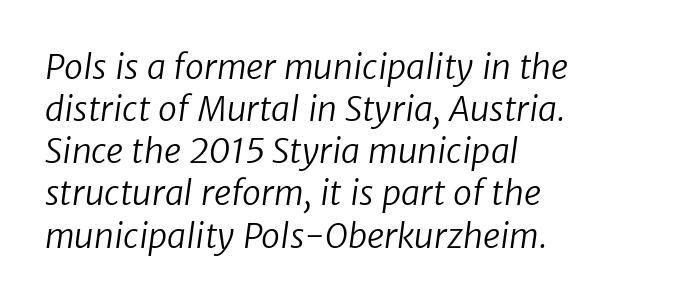
Q: Is the text bold? A: No.
Q: Is the typeface a serif or a sans-serif typeface? A: Sans-serif.
Q: Is the text underlined? A: No.
Q: How is the paragraph aligned? A: Left-aligned.
Q: Is the spacing between letters normal or unusually wide? A: Normal.
Q: Width (condensed, normal, or wide)? A: Normal.
Q: Stroke contrast? A: Low.
Q: x-height? A: Medium.
Q: Monospaced? A: No.
